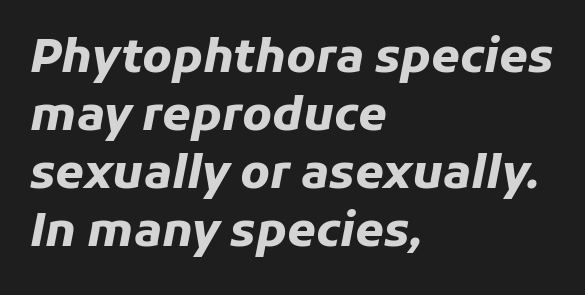
The image shows 46 px heavy type, italic (leaning right); set left-aligned, normal line spacing (1.26x), normal letter spacing, not underlined; low stroke contrast and a medium x-height.
